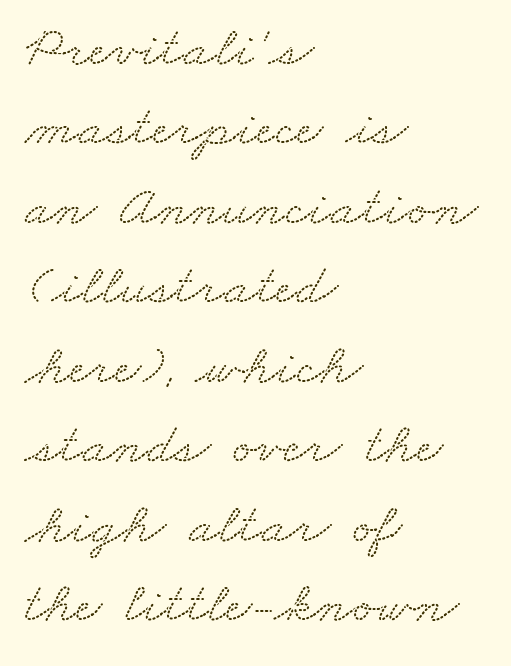
{"serif": "yes", "width": "wide", "stroke_contrast": "low", "x_height": "small", "monospaced": "no", "underline": "no", "align": "left", "line_spacing": "normal", "line_spacing_ratio": 1.37, "letter_spacing": "normal", "letter_spacing_em": 0.0, "glyph_px": 58}
